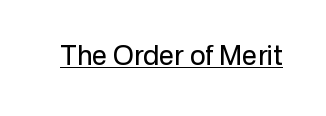
Q: Is the text bold? A: No.
Q: Is the text italic (slanted)? A: No, it is upright.
Q: Is the text underlined? A: Yes.
Q: Is the spacing between letters normal or unusually wide? A: Normal.
